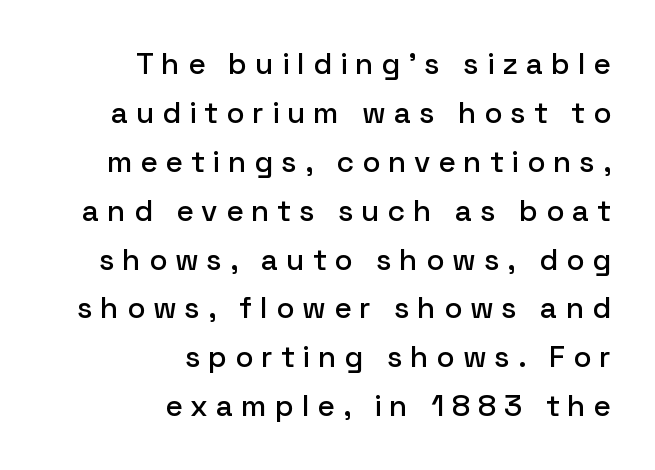
Q: Is the text italic (slanted)? A: No, it is upright.
Q: Is the typeface a serif or a sans-serif typeface? A: Sans-serif.
Q: Is the text underlined? A: No.
Q: How is the paragraph aligned? A: Right-aligned.
Q: Is the spacing between letters normal or unusually wide? A: Unusually wide.
Q: Is the spacing between lines tight, normal or loose? A: Normal.
Q: Width (condensed, normal, or wide)? A: Normal.
Q: Stroke contrast? A: Low.
Q: x-height? A: Medium.
Q: Monospaced? A: No.
